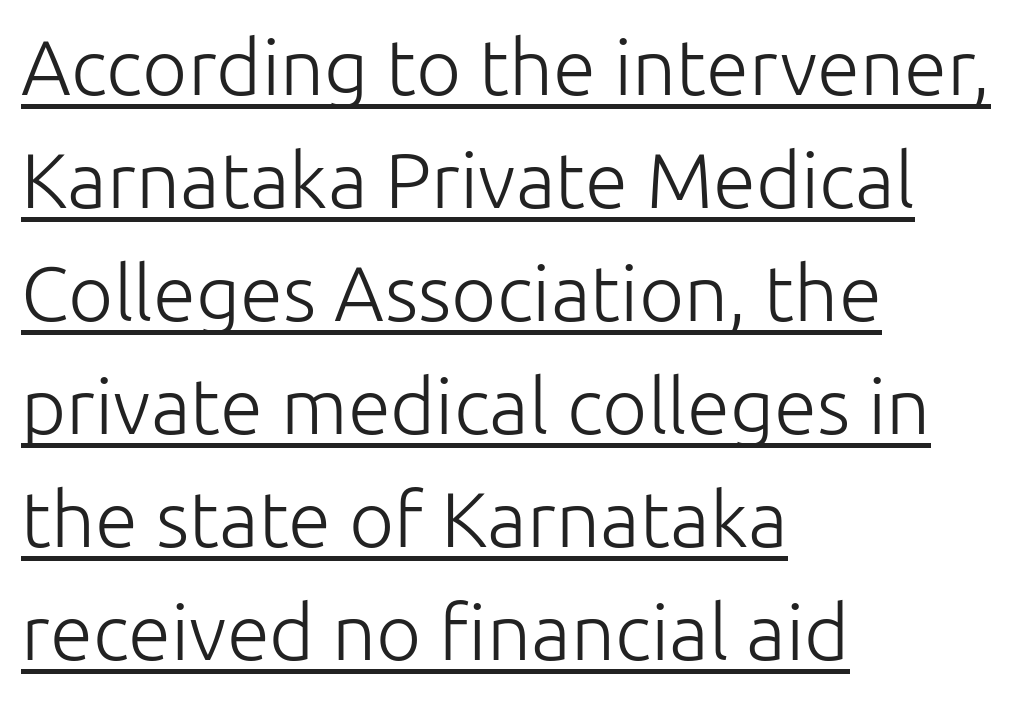
Q: Is the text bold? A: No.
Q: Is the text italic (slanted)? A: No, it is upright.
Q: Is the typeface a serif or a sans-serif typeface? A: Sans-serif.
Q: Is the text underlined? A: Yes.
Q: How is the paragraph aligned? A: Left-aligned.
Q: Is the spacing between letters normal or unusually wide? A: Normal.
Q: Is the spacing between lines tight, normal or loose? A: Normal.
Q: Width (condensed, normal, or wide)? A: Normal.
Q: Stroke contrast? A: Low.
Q: x-height? A: Medium.
Q: Monospaced? A: No.
